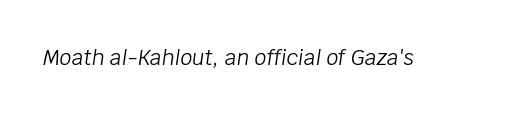
The passage shown has conventional tracking throughout. Every character sits at an angle, as italics do. A quiet, ordinary-to-light weight characterises the typeface. No word sits above an underline.
